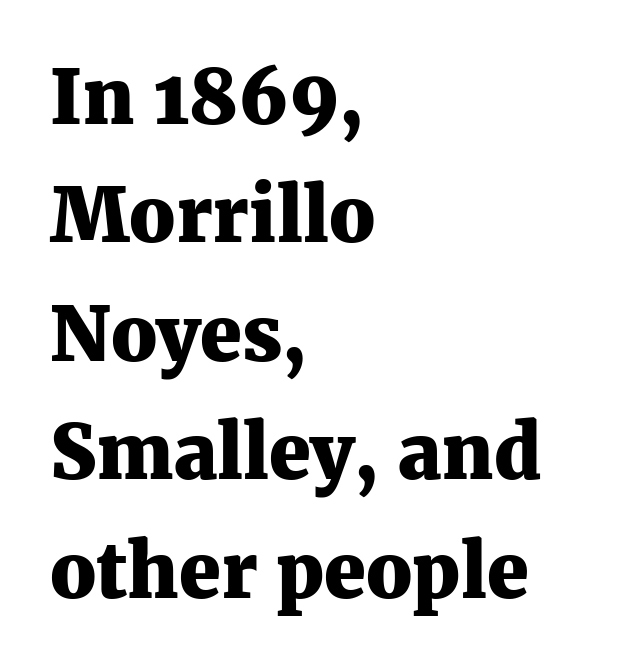
Q: Is the text bold? A: Yes.
Q: Is the text italic (slanted)? A: No, it is upright.
Q: Is the typeface a serif or a sans-serif typeface? A: Serif.
Q: Is the text underlined? A: No.
Q: How is the paragraph aligned? A: Left-aligned.
Q: Is the spacing between letters normal or unusually wide? A: Normal.
Q: Is the spacing between lines tight, normal or loose? A: Normal.
Q: Width (condensed, normal, or wide)? A: Normal.
Q: Stroke contrast? A: Medium.
Q: x-height? A: Medium.
Q: Monospaced? A: No.
